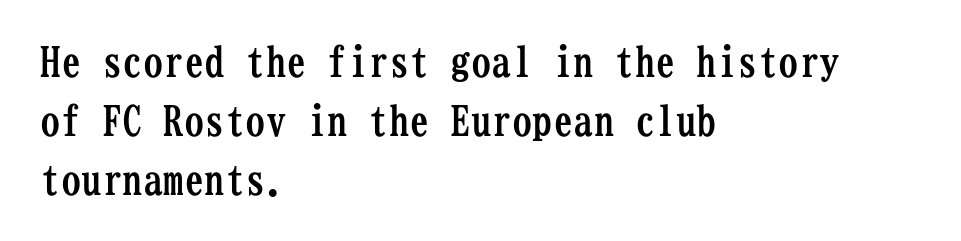
{"serif": "yes", "italic": "no", "bold": "yes", "weight": "semibold", "width": "condensed", "stroke_contrast": "low", "x_height": "medium", "monospaced": "yes", "underline": "no", "align": "left", "line_spacing": "normal", "line_spacing_ratio": 1.44, "letter_spacing": "normal", "letter_spacing_em": 0.0, "glyph_px": 41}
